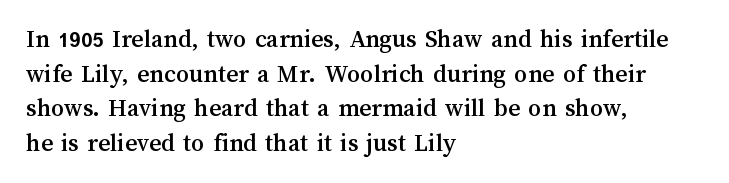
Q: Is the text italic (slanted)? A: No, it is upright.
Q: Is the text underlined? A: No.
Q: How is the paragraph aligned? A: Left-aligned.
Q: Is the spacing between letters normal or unusually wide? A: Normal.
Q: Is the spacing between lines tight, normal or loose? A: Normal.
